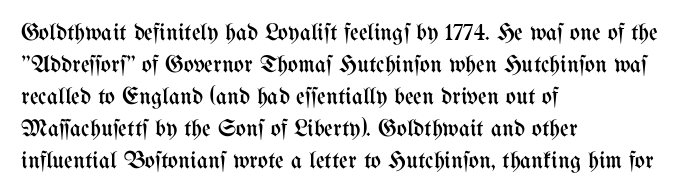
Q: Is the text bold? A: No.
Q: Is the text italic (slanted)? A: No, it is upright.
Q: Is the text underlined? A: No.
Q: How is the paragraph aligned? A: Left-aligned.
Q: Is the spacing between letters normal or unusually wide? A: Normal.
Q: Is the spacing between lines tight, normal or loose? A: Normal.
